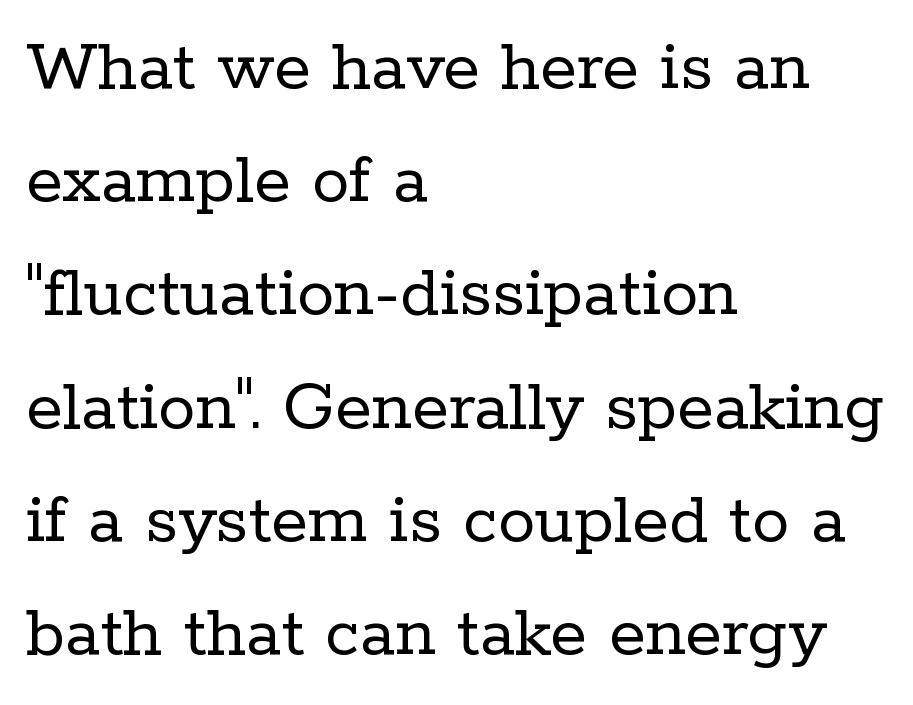
Q: Is the text bold? A: No.
Q: Is the text italic (slanted)? A: No, it is upright.
Q: Is the typeface a serif or a sans-serif typeface? A: Serif.
Q: Is the text underlined? A: No.
Q: How is the paragraph aligned? A: Left-aligned.
Q: Is the spacing between letters normal or unusually wide? A: Normal.
Q: Is the spacing between lines tight, normal or loose? A: Normal.
Q: Width (condensed, normal, or wide)? A: Normal.
Q: Stroke contrast? A: Low.
Q: x-height? A: Medium.
Q: Monospaced? A: No.
